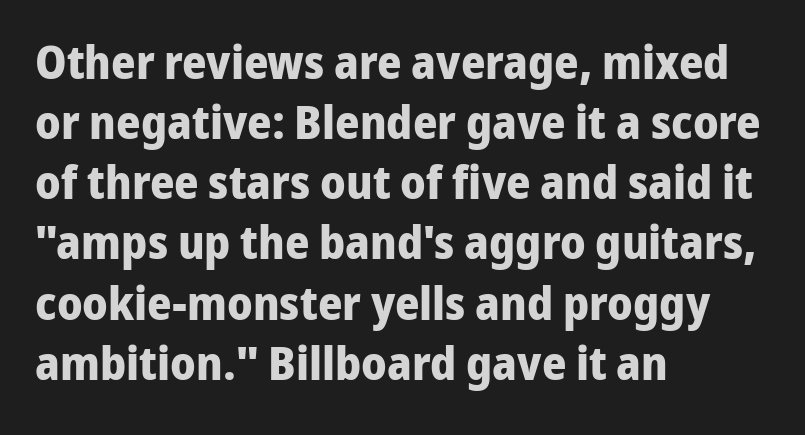
The image shows 47 px bold sans-serif type, upright; set left-aligned, normal line spacing (1.28x), normal letter spacing, not underlined; low stroke contrast and a medium x-height.
